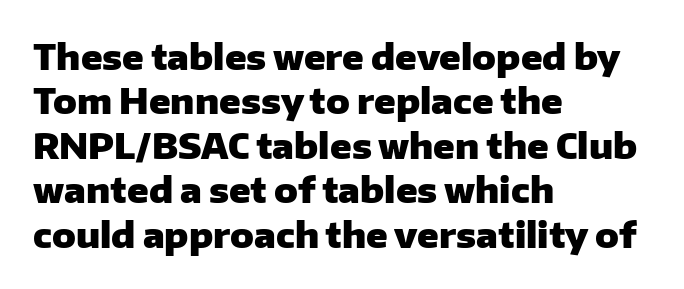
You could call the tracking neutral — neither tight nor loose. The specimen reads as upright at a glance. Does the weight exceed regular? Yes, all the way to bold. Quick note: interline space is typical. Spacing verdict: proportional, widths tailored to each character. A bare baseline throughout the passage.
